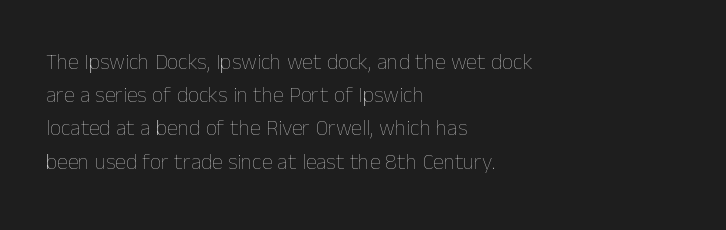
Q: Is the text bold? A: No.
Q: Is the text italic (slanted)? A: No, it is upright.
Q: Is the text underlined? A: No.
Q: How is the paragraph aligned? A: Left-aligned.
Q: Is the spacing between letters normal or unusually wide? A: Normal.
Q: Is the spacing between lines tight, normal or loose? A: Normal.
